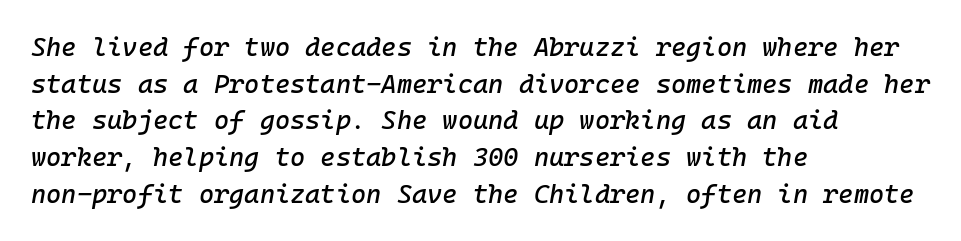
Q: Is the text italic (slanted)? A: Yes, it leans right by about 10 degrees.
Q: Is the text underlined? A: No.
Q: How is the paragraph aligned? A: Left-aligned.
Q: Is the spacing between letters normal or unusually wide? A: Normal.
Q: Is the spacing between lines tight, normal or loose? A: Normal.
